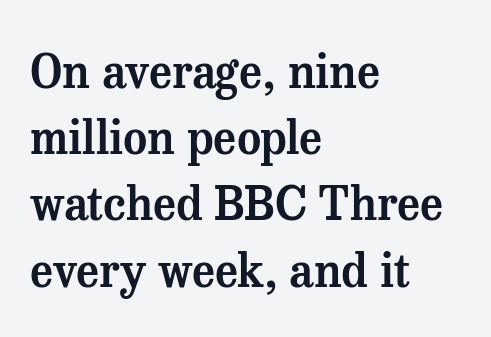
{"serif": "yes", "italic": "no", "width": "normal", "stroke_contrast": "medium", "x_height": "medium", "monospaced": "no", "underline": "no", "align": "left", "line_spacing": "normal", "line_spacing_ratio": 1.44, "letter_spacing": "normal", "letter_spacing_em": 0.0, "glyph_px": 46}
